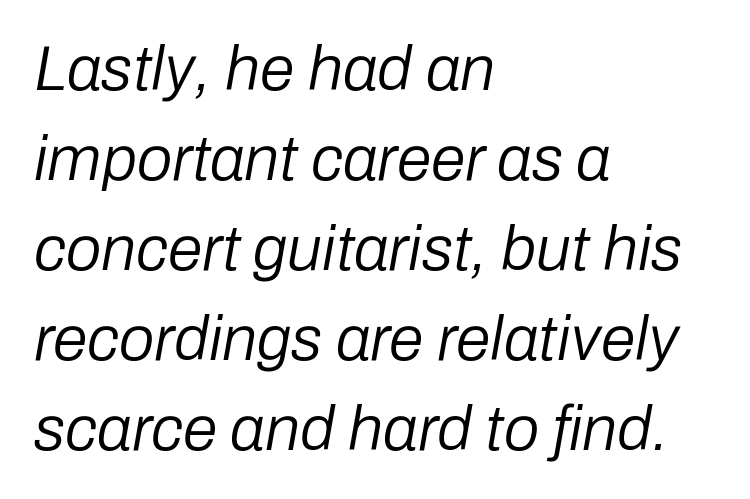
The image shows 63 px regular-weight type, italic (leaning right); set left-aligned, normal line spacing (1.43x), normal letter spacing, not underlined; low stroke contrast and a medium x-height.
